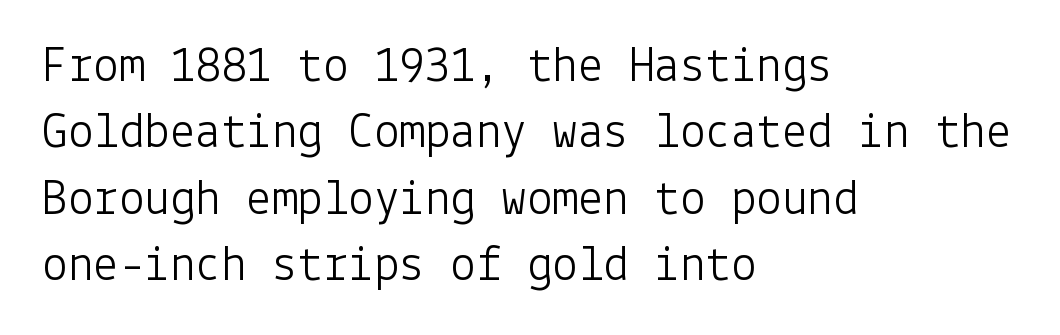
Q: Is the text bold? A: No.
Q: Is the text italic (slanted)? A: No, it is upright.
Q: Is the typeface a serif or a sans-serif typeface? A: Sans-serif.
Q: Is the text underlined? A: No.
Q: How is the paragraph aligned? A: Left-aligned.
Q: Is the spacing between letters normal or unusually wide? A: Normal.
Q: Is the spacing between lines tight, normal or loose? A: Normal.
Q: Width (condensed, normal, or wide)? A: Normal.
Q: Stroke contrast? A: Low.
Q: x-height? A: Medium.
